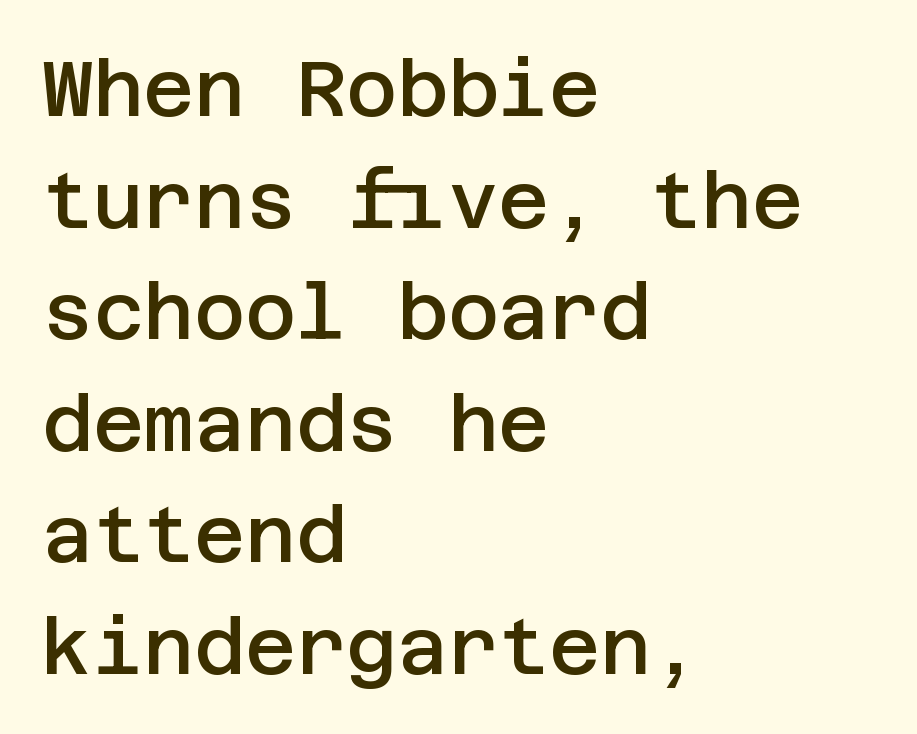
{"serif": "no", "italic": "no", "bold": "semi", "weight": "semibold", "width": "normal", "stroke_contrast": "low", "x_height": "large", "underline": "no", "align": "left", "line_spacing": "normal", "line_spacing_ratio": 1.43, "letter_spacing": "normal", "letter_spacing_em": 0.0, "glyph_px": 78}
